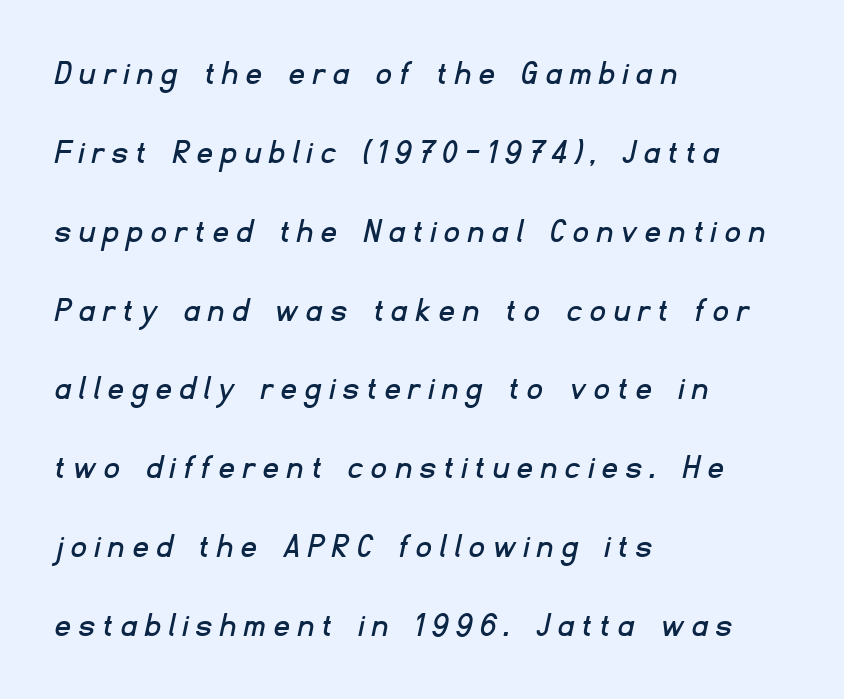
The image shows 36 px sans-serif type; set left-aligned, loose line spacing (2.19x), unusually wide letter spacing (+0.26 em), not underlined; low stroke contrast and a small x-height.
